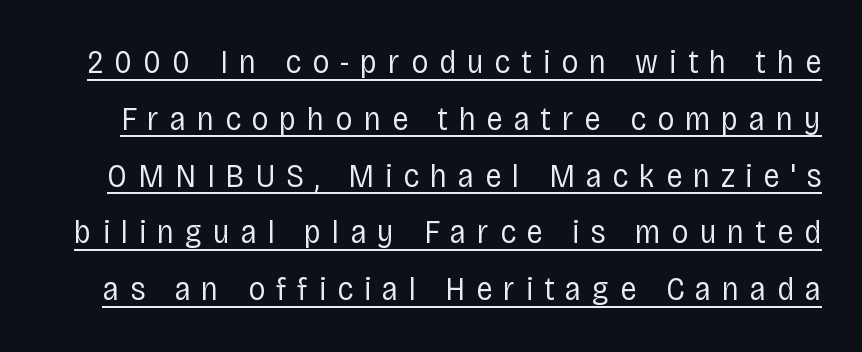
{"serif": "no", "italic": "no", "bold": "no", "weight": "regular", "width": "condensed", "stroke_contrast": "low", "x_height": "large", "monospaced": "no", "underline": "yes", "line_spacing": "normal", "line_spacing_ratio": 1.67, "letter_spacing": "wide", "letter_spacing_em": 0.32, "glyph_px": 34}
